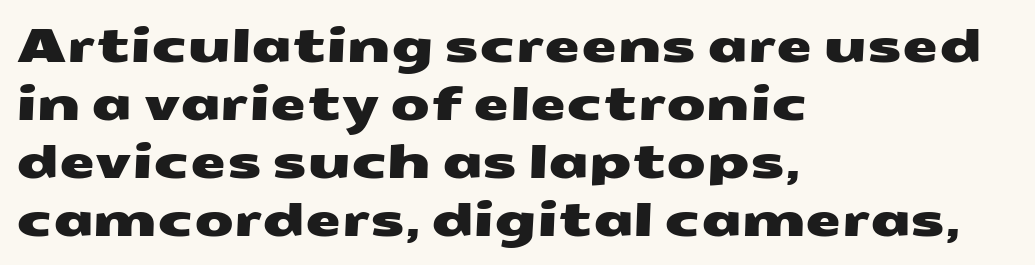
The image shows 46 px wide sans-serif type; set left-aligned, normal line spacing (1.26x), normal letter spacing, not underlined; medium stroke contrast and a medium x-height.
